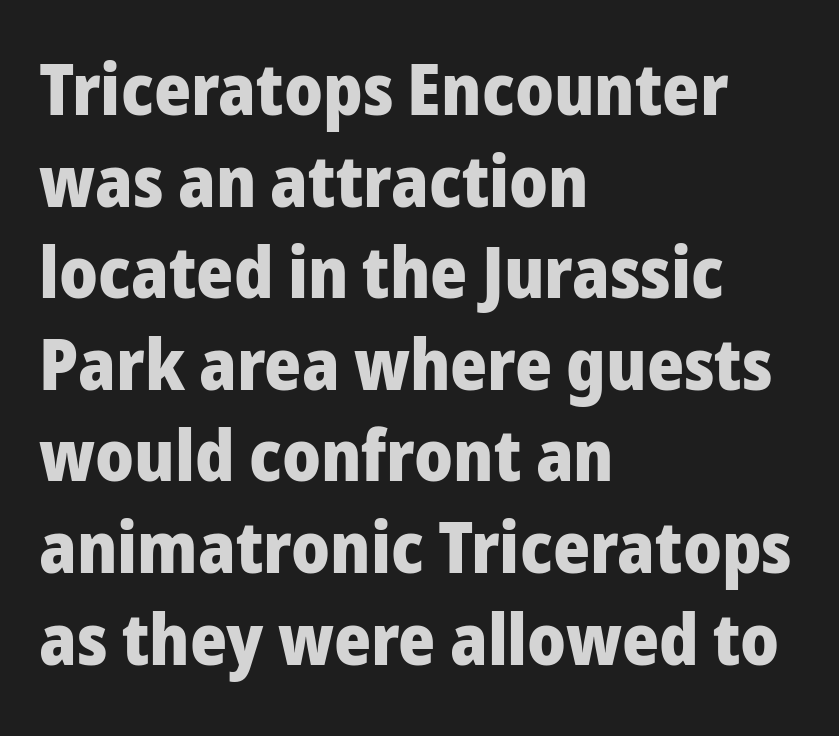
Q: Is the text bold? A: Yes.
Q: Is the text italic (slanted)? A: No, it is upright.
Q: Is the typeface a serif or a sans-serif typeface? A: Sans-serif.
Q: Is the text underlined? A: No.
Q: How is the paragraph aligned? A: Left-aligned.
Q: Is the spacing between letters normal or unusually wide? A: Normal.
Q: Is the spacing between lines tight, normal or loose? A: Normal.
Q: Width (condensed, normal, or wide)? A: Normal.
Q: Stroke contrast? A: Low.
Q: x-height? A: Medium.
Q: Monospaced? A: No.
